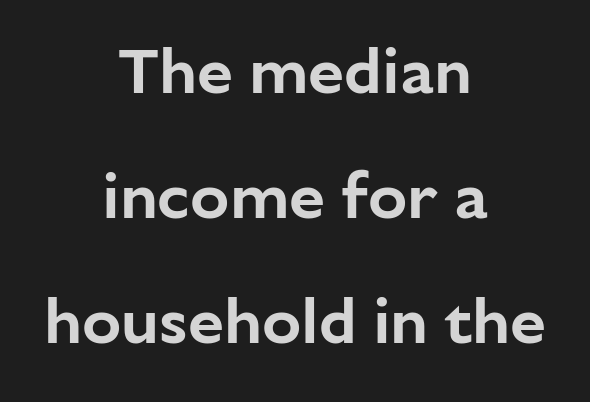
The image shows 65 px sans-serif type, upright; set centered, loose line spacing (1.92x), normal letter spacing, not underlined; low stroke contrast and a medium x-height.
